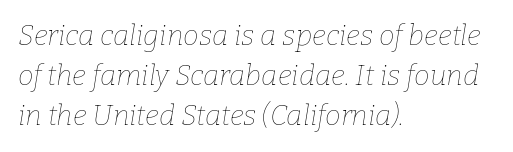
Nobody drew a line under any word here. An italicized treatment has been applied to the whole sample. This rendering leaves character spacing at its baseline value. This sample has the flowing, uneven cadence of proportional lettering.
